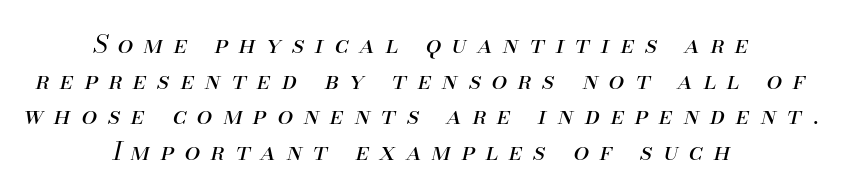
The image shows 25 px text type, italic (leaning right); set centered, normal line spacing (1.43x), unusually wide letter spacing (+0.43 em), not underlined.
